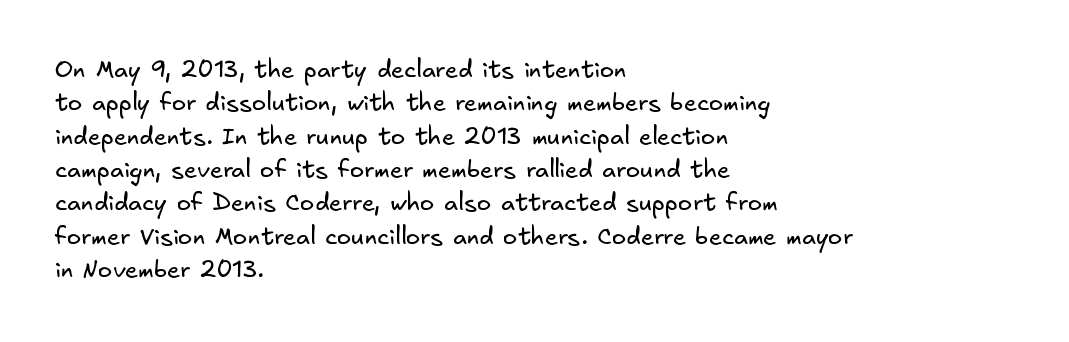
Vertical spacing — default. If you drew a ruler down the left edge, every line would touch it. Stems here are at most as thick as an everyday book face. Is the letter spacing exaggerated? No — it looks like the ordinary default.
